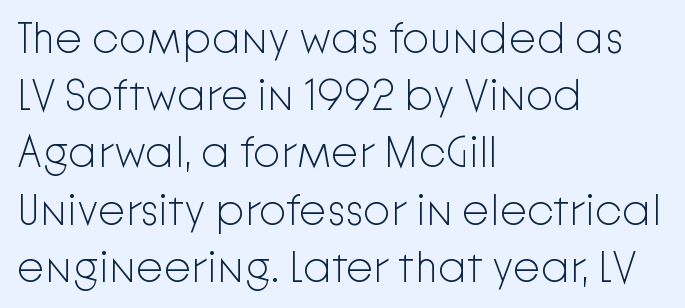
The image shows 44 px light sans-serif type, upright; set left-aligned, normal line spacing (1.3x), normal letter spacing, not underlined; low stroke contrast and a medium x-height.
